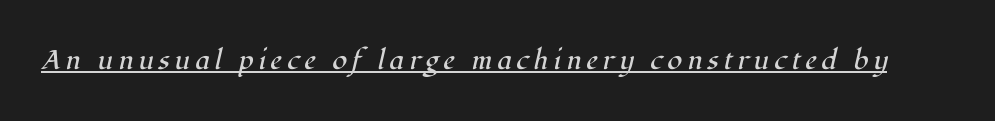
The image shows 27 px text type, italic (leaning right); set underlined.
